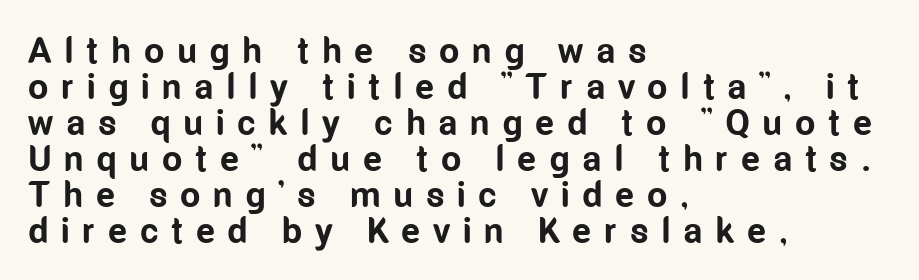
{"serif": "no", "italic": "no", "bold": "yes", "weight": "bold", "width": "condensed", "stroke_contrast": "low", "x_height": "medium", "monospaced": "no", "underline": "no", "align": "left", "line_spacing": "tight", "line_spacing_ratio": 1.0, "letter_spacing": "wide", "letter_spacing_em": 0.35, "glyph_px": 36}
